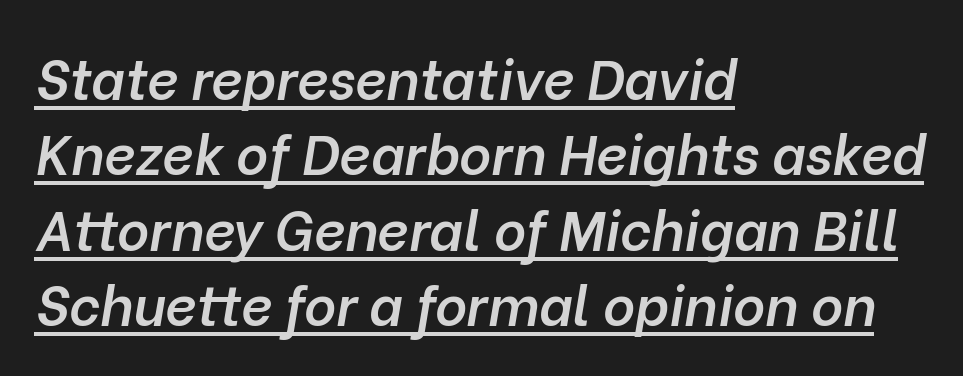
{"italic": "yes", "lean": "right", "slant_degrees": 10, "bold": "semi", "weight": "semibold", "width": "normal", "stroke_contrast": "low", "x_height": "medium", "monospaced": "no", "underline": "yes", "align": "left", "line_spacing": "normal", "line_spacing_ratio": 1.37, "letter_spacing": "normal", "letter_spacing_em": 0.0, "glyph_px": 55}
